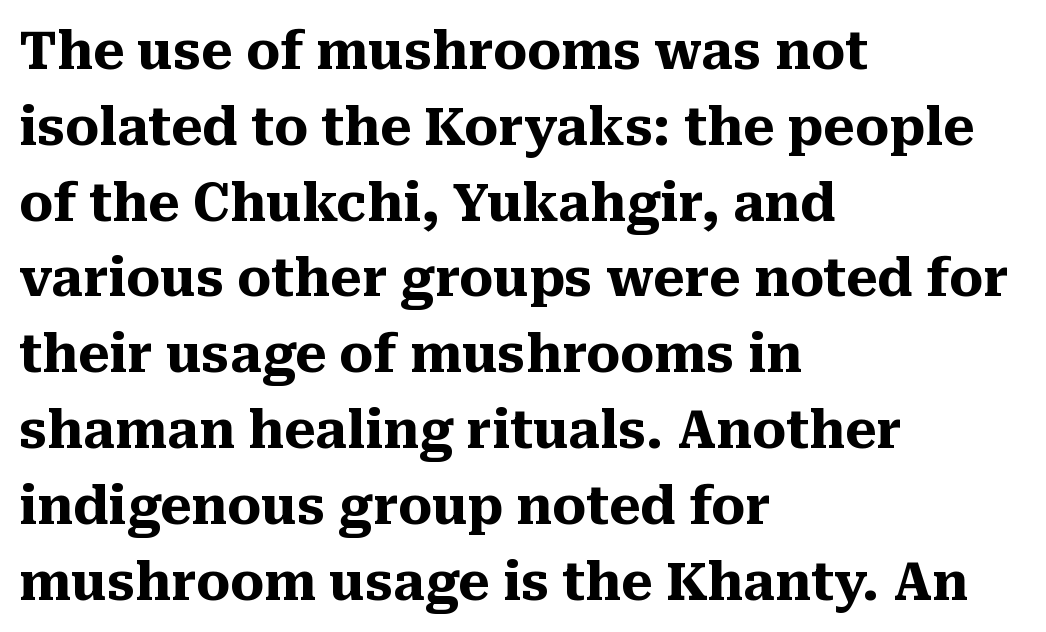
{"serif": "yes", "italic": "no", "bold": "yes", "weight": "heavy", "width": "normal", "stroke_contrast": "medium", "x_height": "medium", "monospaced": "no", "underline": "no", "align": "left", "line_spacing": "normal", "line_spacing_ratio": 1.43, "letter_spacing": "normal", "letter_spacing_em": 0.0, "glyph_px": 53}
